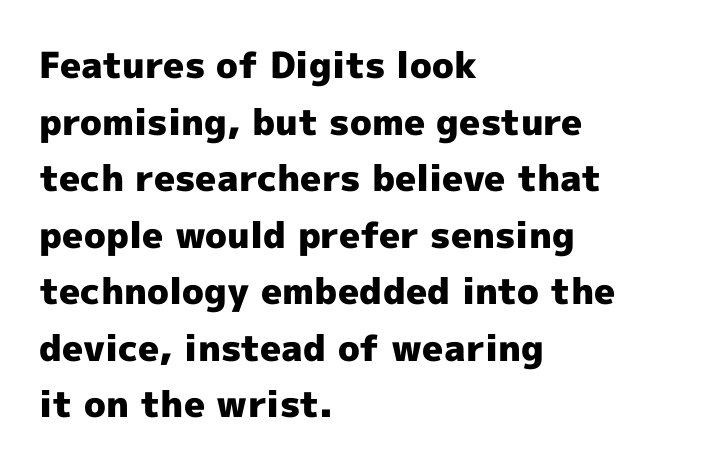
A typesetter would call this zero additional tracking. These lines are set flush left with a ragged right edge. The designer left line spacing at the default. Think of a printed novel: that variable character pitch is what you see here. Weight check: bold — yes, fully. The baseline area is clear.
